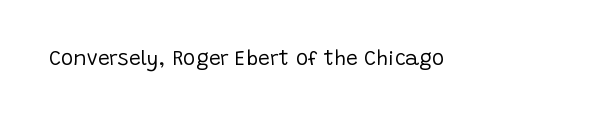
Q: Is the text bold? A: No.
Q: Is the text italic (slanted)? A: No, it is upright.
Q: Is the text underlined? A: No.
Q: Is the spacing between letters normal or unusually wide? A: Normal.
